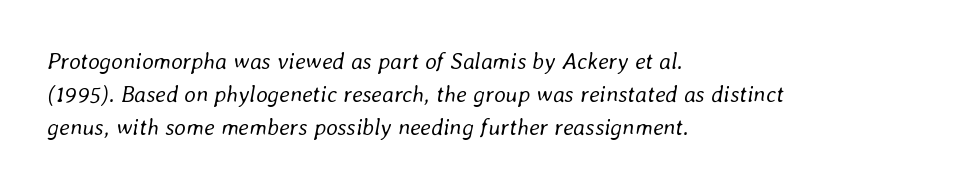
Teacher's note: observe the even left margin — that is flush-left alignment. The letterforms sit shoulder to shoulder at normal distance. The weight would be labelled regular, book, light, or lighter still. These lines were composed using italics. Evenly set lines give the paragraph a standard silhouette.
